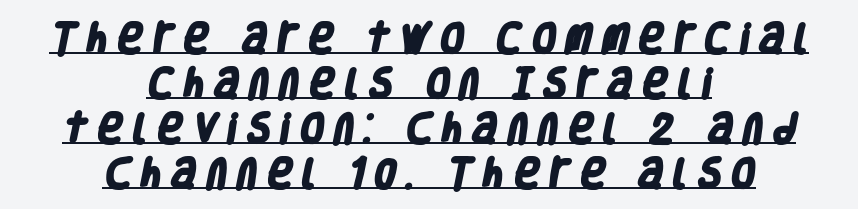
The image shows 33 px heavy, condensed sans-serif type; set centered, normal line spacing (1.36x), unusually wide letter spacing (+0.24 em), underlined; low stroke contrast and a large x-height.
